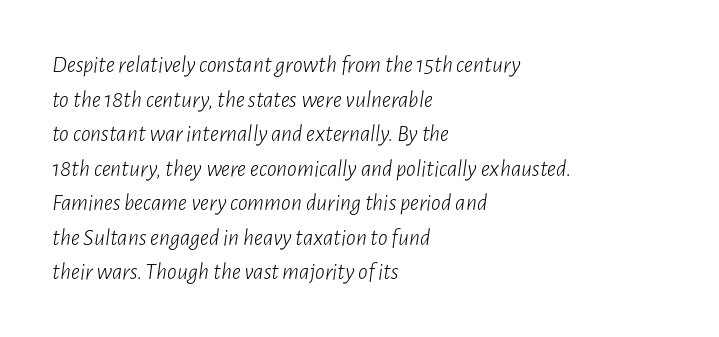
The image shows 24 px text type, italic (leaning right); set left-aligned, normal line spacing (1.44x), normal letter spacing, not underlined.
